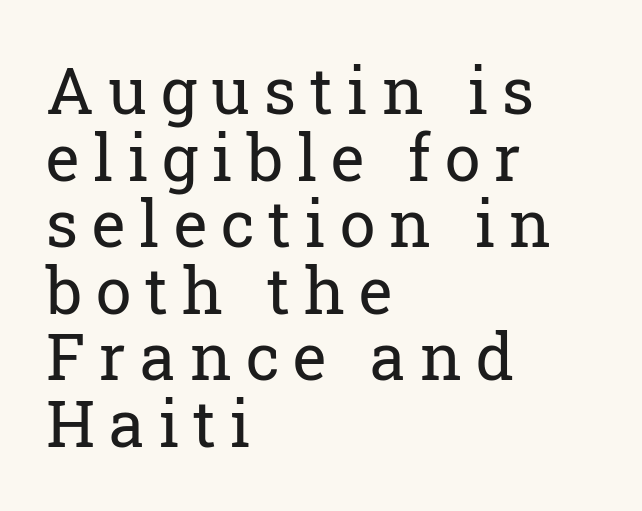
The image shows 64 px regular-weight serif type, upright; set left-aligned, tight line spacing (1.04x), unusually wide letter spacing (+0.22 em), not underlined; low stroke contrast and a medium x-height.
